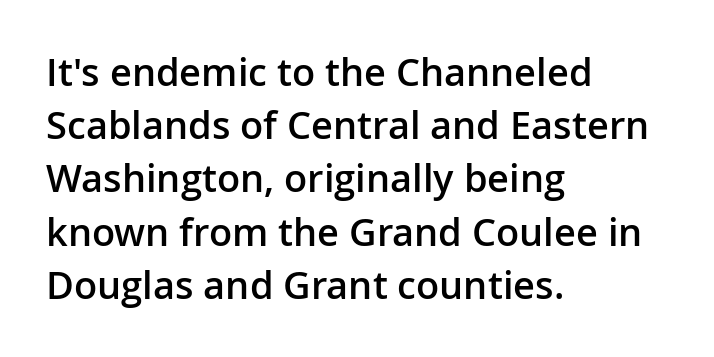
Q: Is the text bold? A: Semi-bold.
Q: Is the text italic (slanted)? A: No, it is upright.
Q: Is the typeface a serif or a sans-serif typeface? A: Sans-serif.
Q: Is the text underlined? A: No.
Q: How is the paragraph aligned? A: Left-aligned.
Q: Is the spacing between letters normal or unusually wide? A: Normal.
Q: Is the spacing between lines tight, normal or loose? A: Normal.
Q: Width (condensed, normal, or wide)? A: Normal.
Q: Stroke contrast? A: Low.
Q: x-height? A: Medium.
Q: Monospaced? A: No.
